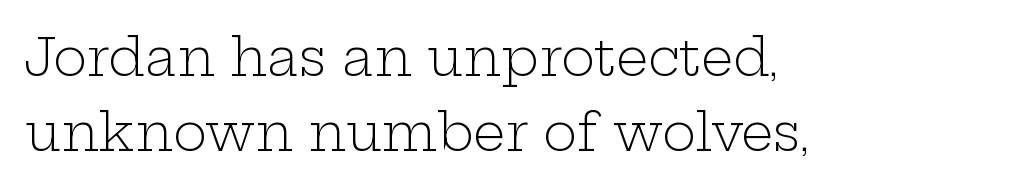
The image shows 51 px light, wide serif type, upright; set left-aligned, normal line spacing (1.47x), normal letter spacing, not underlined; low stroke contrast and a medium x-height.
